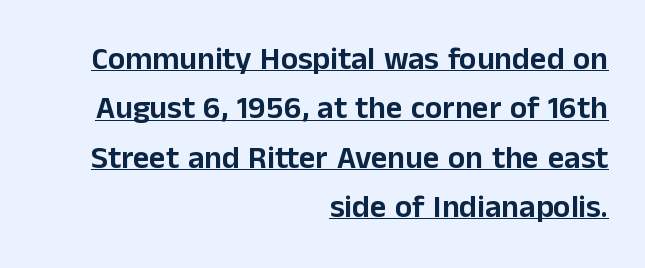
The image shows 32 px sans-serif type, upright; set right-aligned, normal line spacing (1.54x), normal letter spacing, underlined; low stroke contrast and a medium x-height.
